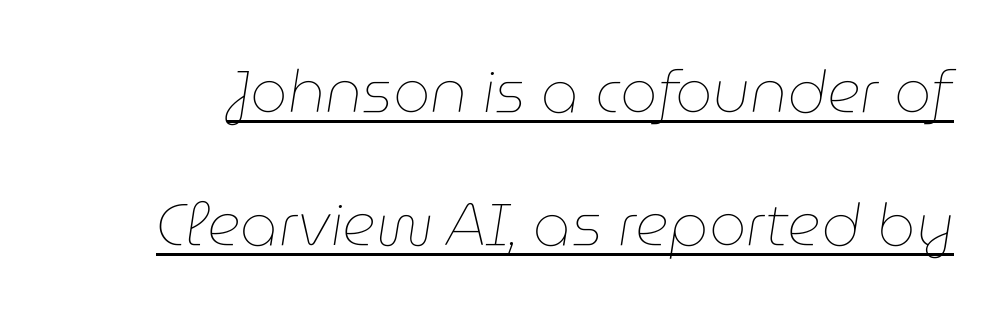
A light-to-regular cut is what we see here. Notice how a bar underscores the lettering throughout. The rendering keeps characters at their native spacing. You could not count columns in this text — the font is proportionally spaced.
